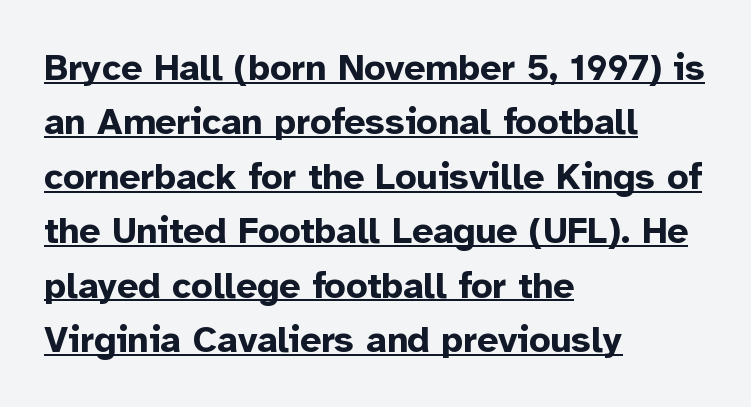
No italicization has been applied; the sample stays upright. In terms of letterform style, serifs are entirely absent. Does extra space separate the letters? No, they use regular spacing. A typesetter would call this proportional, since set widths differ per character.
